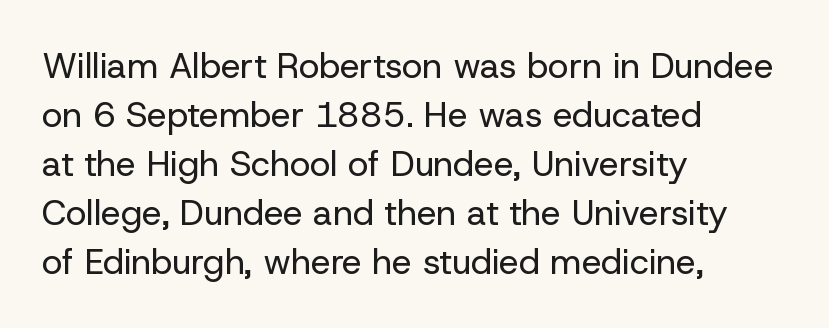
Q: Is the text bold? A: No.
Q: Is the text italic (slanted)? A: No, it is upright.
Q: Is the typeface a serif or a sans-serif typeface? A: Sans-serif.
Q: Is the text underlined? A: No.
Q: How is the paragraph aligned? A: Left-aligned.
Q: Is the spacing between letters normal or unusually wide? A: Normal.
Q: Is the spacing between lines tight, normal or loose? A: Normal.
Q: Width (condensed, normal, or wide)? A: Normal.
Q: Stroke contrast? A: Low.
Q: x-height? A: Medium.
Q: Monospaced? A: No.
